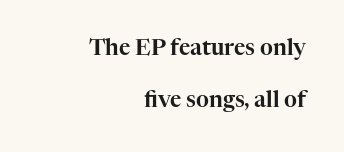
{"italic": "no", "underline": "no", "align": "right", "line_spacing": "loose", "line_spacing_ratio": 2.38, "letter_spacing": "normal", "letter_spacing_em": 0.0, "glyph_px": 22}
